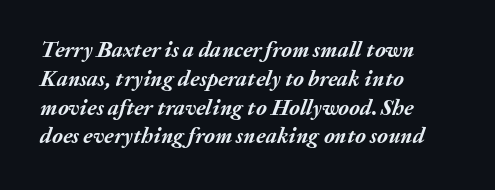
The image shows 22 px bold type, italic (leaning right); set left-aligned, normal line spacing (1.31x), normal letter spacing, not underlined.
